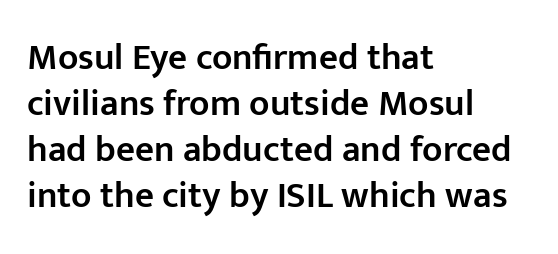
Beneath every word, the page is bare. The type family on display is of the sans-serif kind. Designer's note — italics off, roman on. Each letter keeps its own natural width here, so spacing adapts to shape.
